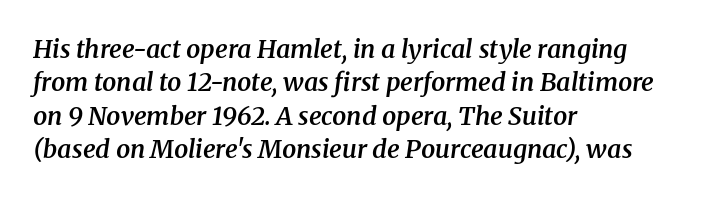
{"italic": "yes", "lean": "right", "slant_degrees": 8, "bold": "semi", "underline": "no", "align": "left", "line_spacing": "normal", "line_spacing_ratio": 1.34, "letter_spacing": "normal", "letter_spacing_em": 0.0, "glyph_px": 25}
